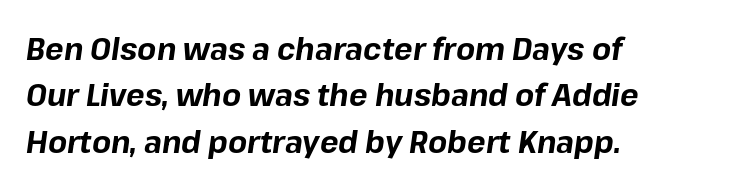
Q: Is the text bold? A: Yes.
Q: Is the text italic (slanted)? A: Yes, it leans right by about 8 degrees.
Q: Is the text underlined? A: No.
Q: How is the paragraph aligned? A: Left-aligned.
Q: Is the spacing between letters normal or unusually wide? A: Normal.
Q: Is the spacing between lines tight, normal or loose? A: Normal.
Q: Width (condensed, normal, or wide)? A: Normal.
Q: Stroke contrast? A: Low.
Q: x-height? A: Medium.
Q: Monospaced? A: No.
